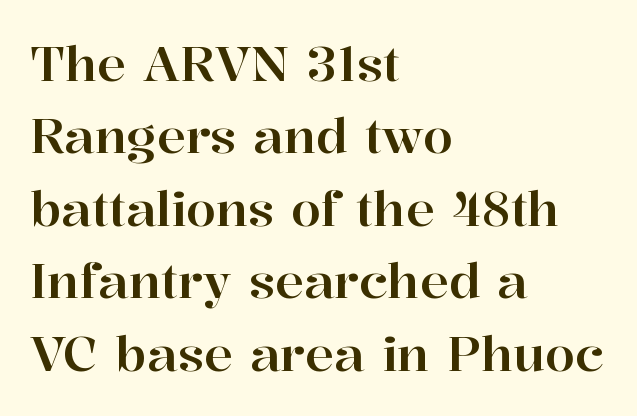
If you measured baseline to baseline, you'd find a middling distance. Serifs: yes, visible at the terminals of the letterforms. No italicization has been applied; the sample stays upright. Note the varied advance widths — an 'i' is clearly narrower than an 'm'. Short note: letters normally spaced.
